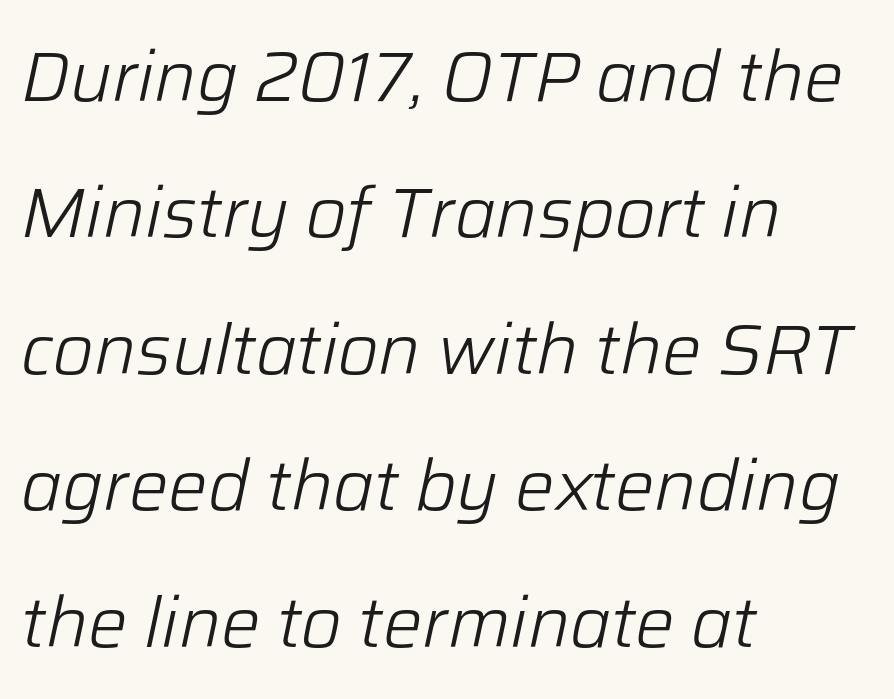
Q: Is the text bold? A: No.
Q: Is the text italic (slanted)? A: Yes, it leans right by about 12 degrees.
Q: Is the text underlined? A: No.
Q: How is the paragraph aligned? A: Left-aligned.
Q: Is the spacing between letters normal or unusually wide? A: Normal.
Q: Is the spacing between lines tight, normal or loose? A: Loose.
Q: Width (condensed, normal, or wide)? A: Normal.
Q: Stroke contrast? A: Low.
Q: x-height? A: Medium.
Q: Monospaced? A: No.
